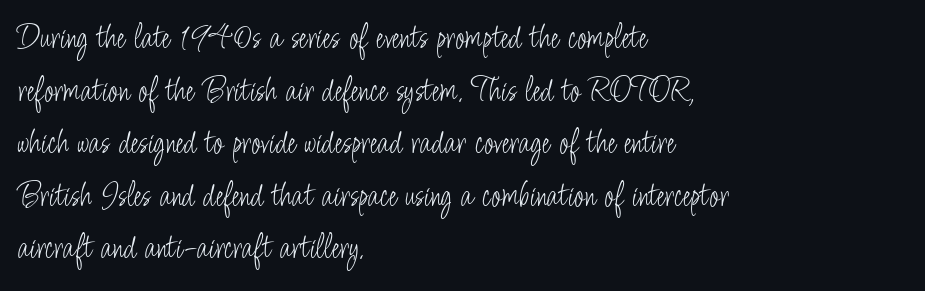
The image shows 36 px light, condensed sans-serif type; set left-aligned, normal line spacing (1.46x), normal letter spacing, not underlined; low stroke contrast and a small x-height.
